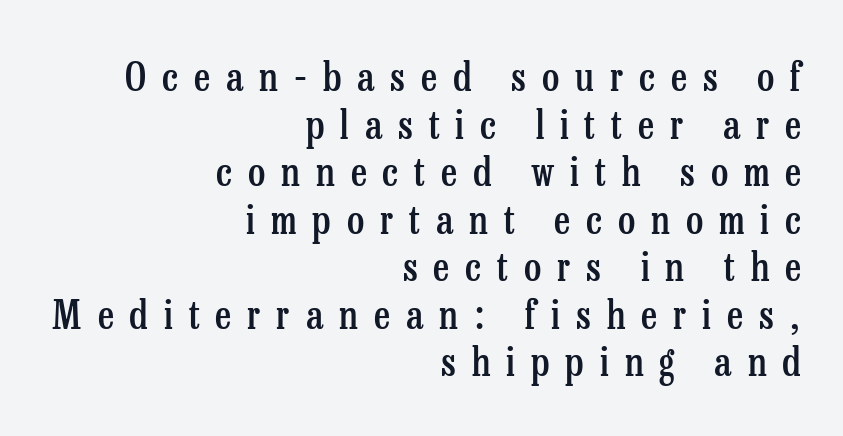
{"serif": "yes", "italic": "no", "bold": "semi", "weight": "semibold", "width": "condensed", "stroke_contrast": "low", "x_height": "medium", "monospaced": "no", "underline": "no", "align": "right", "line_spacing_ratio": 1.22, "letter_spacing": "wide", "letter_spacing_em": 0.41, "glyph_px": 39}
